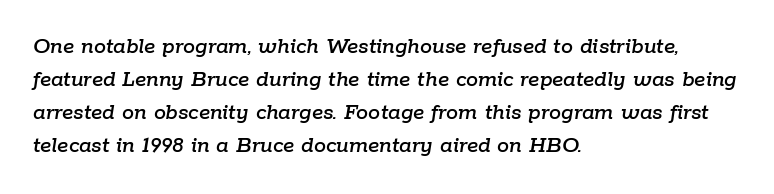
{"italic": "yes", "lean": "right", "slant_degrees": 9, "underline": "no", "align": "left", "line_spacing": "normal", "line_spacing_ratio": 1.38, "letter_spacing": "normal", "letter_spacing_em": 0.0, "glyph_px": 24}
